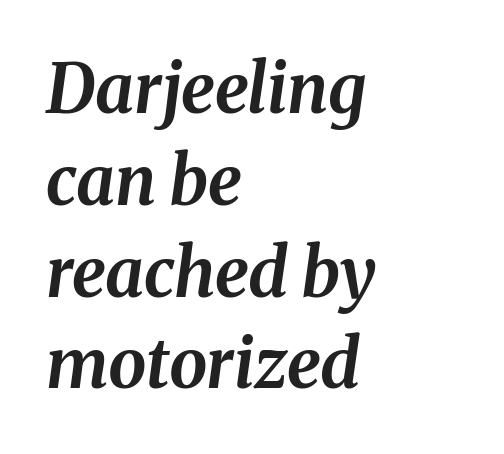
Line beginnings align vertically; line endings do not. Stroke thickness is high; the sample reads as a true bold. Spacing verdict: proportional, widths tailored to each character. Summary of vertical rhythm: regular, with standard interline spacing.
